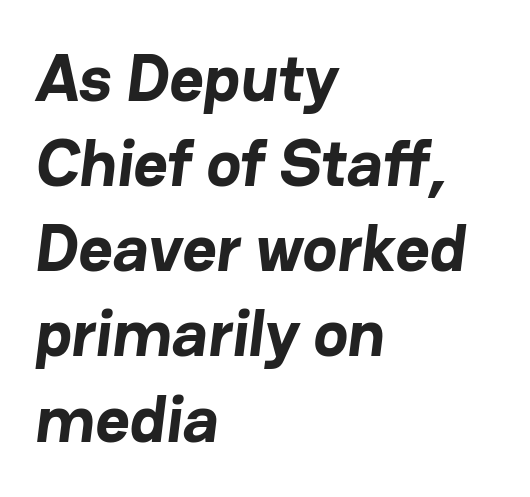
The image shows 66 px bold sans-serif type; set left-aligned, normal line spacing (1.29x), normal letter spacing, not underlined; low stroke contrast and a medium x-height.
